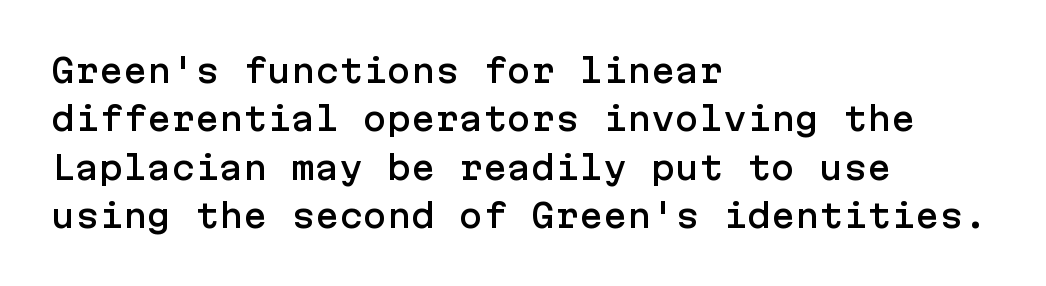
Q: Is the text italic (slanted)? A: No, it is upright.
Q: Is the typeface a serif or a sans-serif typeface? A: Sans-serif.
Q: Is the text underlined? A: No.
Q: How is the paragraph aligned? A: Left-aligned.
Q: Is the spacing between letters normal or unusually wide? A: Normal.
Q: Is the spacing between lines tight, normal or loose? A: Normal.
Q: Width (condensed, normal, or wide)? A: Normal.
Q: Stroke contrast? A: Low.
Q: x-height? A: Medium.
